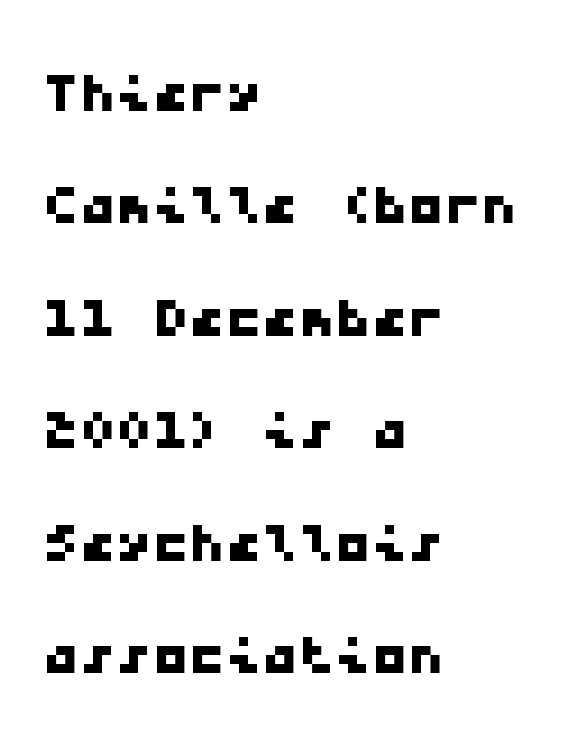
{"serif": "no", "width": "wide", "stroke_contrast": "low", "x_height": "medium", "monospaced": "yes", "underline": "no", "align": "left", "line_spacing": "normal", "line_spacing_ratio": 1.54, "letter_spacing": "normal", "letter_spacing_em": 0.0, "glyph_px": 73}
